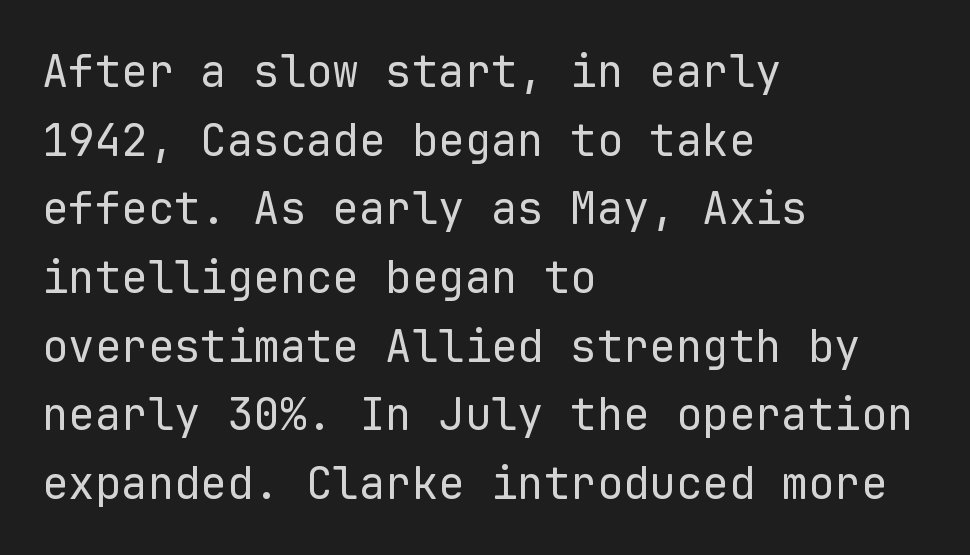
Q: Is the text bold? A: No.
Q: Is the text italic (slanted)? A: No, it is upright.
Q: Is the typeface a serif or a sans-serif typeface? A: Sans-serif.
Q: Is the text underlined? A: No.
Q: How is the paragraph aligned? A: Left-aligned.
Q: Is the spacing between letters normal or unusually wide? A: Normal.
Q: Is the spacing between lines tight, normal or loose? A: Normal.
Q: Width (condensed, normal, or wide)? A: Normal.
Q: Stroke contrast? A: Low.
Q: x-height? A: Medium.
Q: Monospaced? A: Yes.
